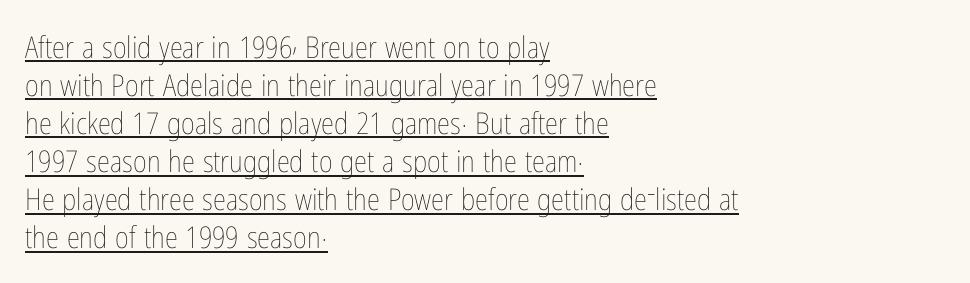
{"italic": "no", "bold": "no", "weight": "thin", "width": "condensed", "stroke_contrast": "low", "x_height": "medium", "monospaced": "no", "underline": "yes", "align": "left", "line_spacing": "normal", "line_spacing_ratio": 1.27, "letter_spacing": "normal", "letter_spacing_em": 0.0, "glyph_px": 30}
